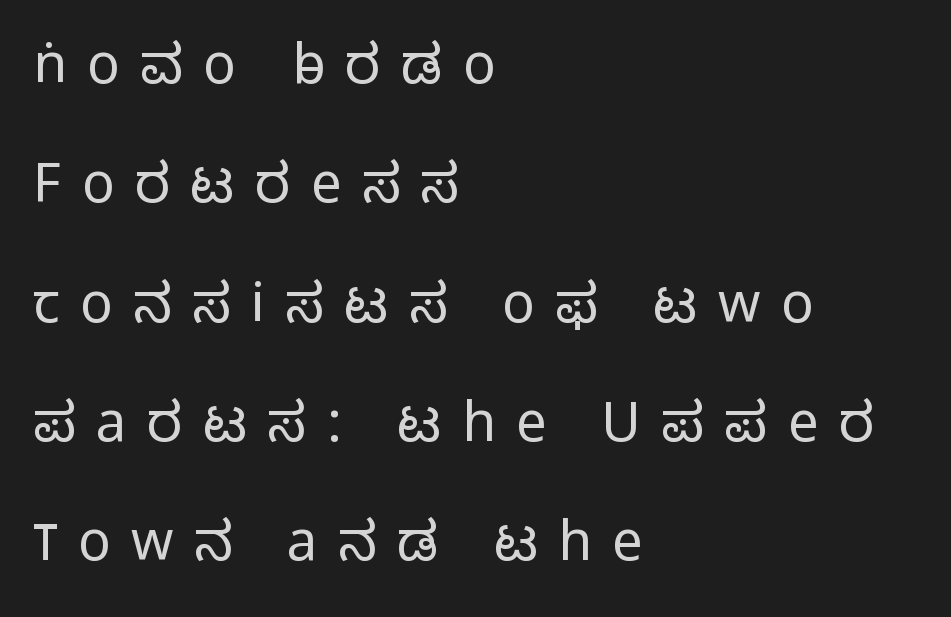
The image shows 54 px light sans-serif type, upright; set left-aligned, loose line spacing (2.21x), unusually wide letter spacing (+0.38 em), not underlined; low stroke contrast and a medium x-height.
